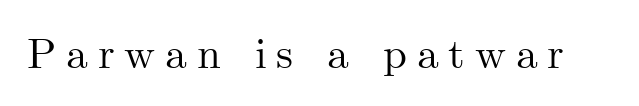
The image shows 43 px serif type, upright; set unusually wide letter spacing (+0.23 em), not underlined; medium stroke contrast and a small x-height.
